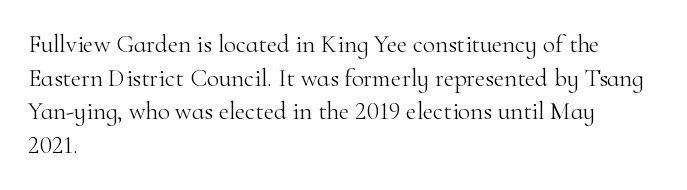
The image shows 25 px text type, upright; set left-aligned, normal line spacing (1.35x), normal letter spacing, not underlined.
